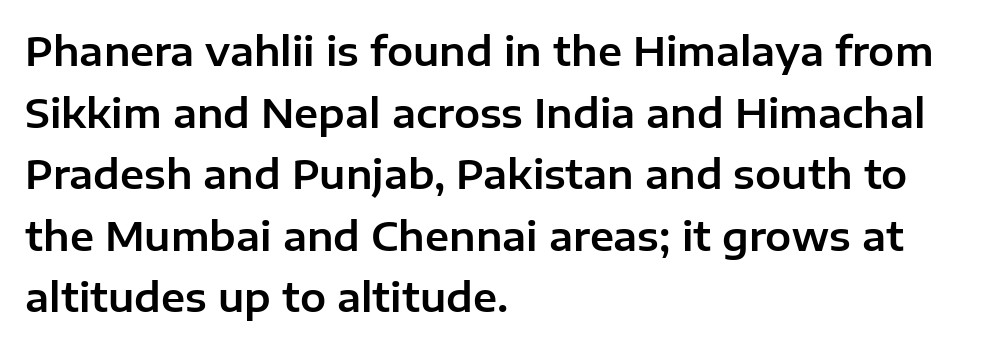
Q: Is the text italic (slanted)? A: No, it is upright.
Q: Is the typeface a serif or a sans-serif typeface? A: Sans-serif.
Q: Is the text underlined? A: No.
Q: How is the paragraph aligned? A: Left-aligned.
Q: Is the spacing between letters normal or unusually wide? A: Normal.
Q: Is the spacing between lines tight, normal or loose? A: Normal.
Q: Width (condensed, normal, or wide)? A: Normal.
Q: Stroke contrast? A: Low.
Q: x-height? A: Medium.
Q: Monospaced? A: No.
